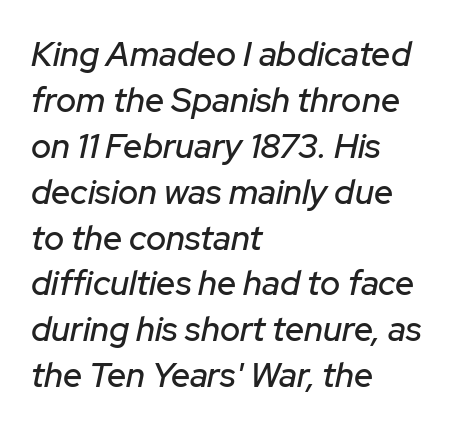
Successive baselines arrive at the customary interval. Each letter keeps its own natural width here, so spacing adapts to shape. Letters rest on an invisible, unmarked baseline. Italic? Definitely — the glyphs are oblique. Layout note: lines flush left.
